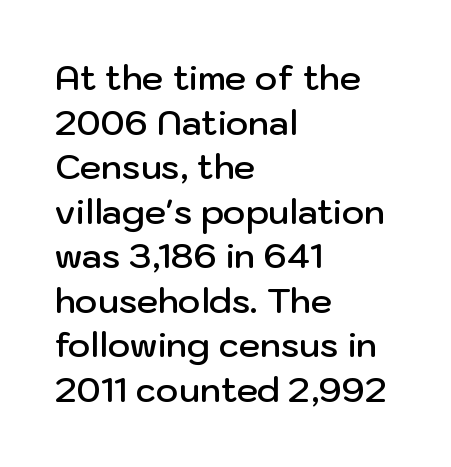
Q: Is the text bold? A: Semi-bold.
Q: Is the text italic (slanted)? A: No, it is upright.
Q: Is the typeface a serif or a sans-serif typeface? A: Sans-serif.
Q: Is the text underlined? A: No.
Q: How is the paragraph aligned? A: Left-aligned.
Q: Is the spacing between letters normal or unusually wide? A: Normal.
Q: Is the spacing between lines tight, normal or loose? A: Normal.
Q: Width (condensed, normal, or wide)? A: Normal.
Q: Stroke contrast? A: Low.
Q: x-height? A: Medium.
Q: Monospaced? A: No.
